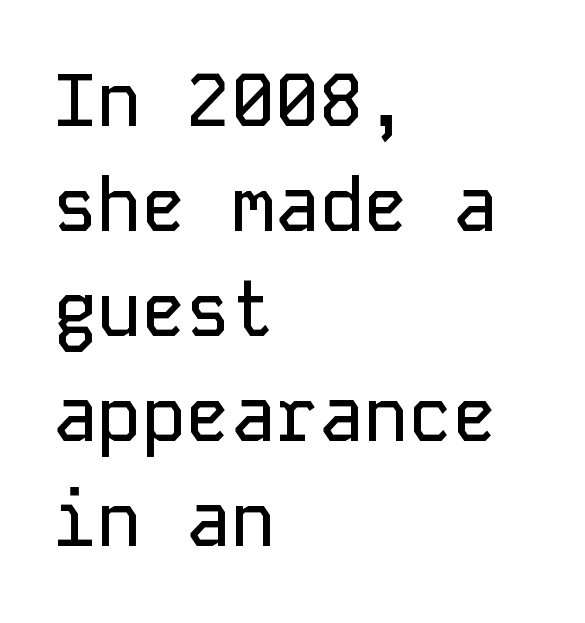
Q: Is the text italic (slanted)? A: No, it is upright.
Q: Is the typeface a serif or a sans-serif typeface? A: Sans-serif.
Q: Is the text underlined? A: No.
Q: How is the paragraph aligned? A: Left-aligned.
Q: Is the spacing between letters normal or unusually wide? A: Normal.
Q: Is the spacing between lines tight, normal or loose? A: Normal.
Q: Width (condensed, normal, or wide)? A: Normal.
Q: Stroke contrast? A: Low.
Q: x-height? A: Medium.
Q: Monospaced? A: Yes.
